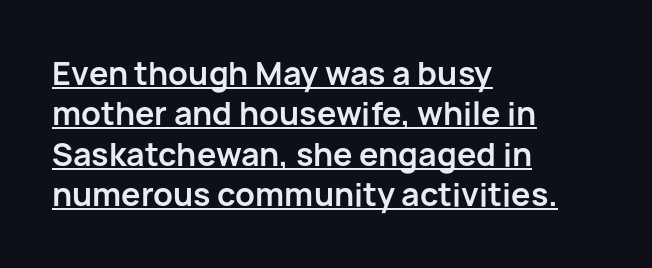
Q: Is the text bold? A: Yes.
Q: Is the text italic (slanted)? A: No, it is upright.
Q: Is the typeface a serif or a sans-serif typeface? A: Sans-serif.
Q: Is the text underlined? A: Yes.
Q: How is the paragraph aligned? A: Left-aligned.
Q: Is the spacing between letters normal or unusually wide? A: Normal.
Q: Is the spacing between lines tight, normal or loose? A: Normal.
Q: Width (condensed, normal, or wide)? A: Normal.
Q: Stroke contrast? A: Low.
Q: x-height? A: Medium.
Q: Monospaced? A: No.
